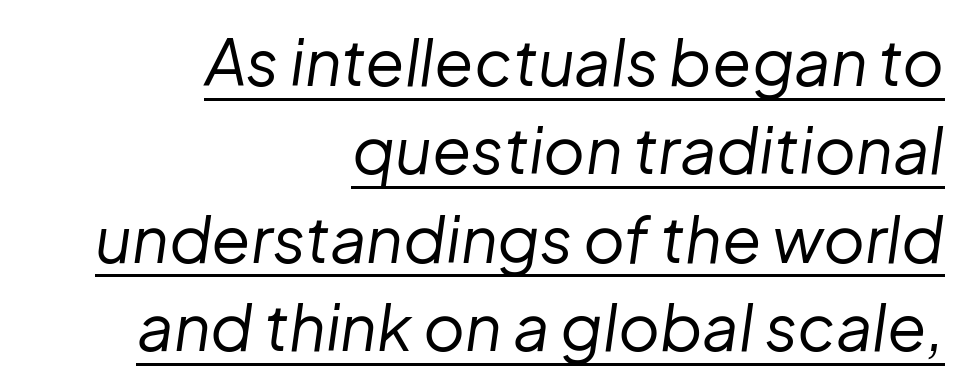
Q: Is the text bold? A: No.
Q: Is the text italic (slanted)? A: Yes, it leans right by about 8 degrees.
Q: Is the text underlined? A: Yes.
Q: How is the paragraph aligned? A: Right-aligned.
Q: Is the spacing between letters normal or unusually wide? A: Normal.
Q: Is the spacing between lines tight, normal or loose? A: Normal.
Q: Width (condensed, normal, or wide)? A: Normal.
Q: Stroke contrast? A: Low.
Q: x-height? A: Medium.
Q: Monospaced? A: No.
